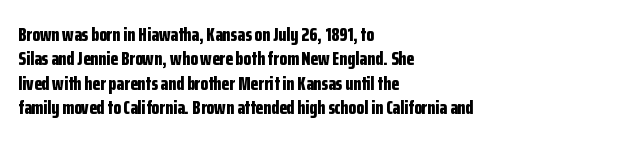
In terms of weight, the rendering is a true, heavy bold. In CSS terms this would be text-align: left. This rendering leaves character spacing at its baseline value. Honestly, there is no underline to notice here at all. The typography opts for an upright posture over an oblique one.
